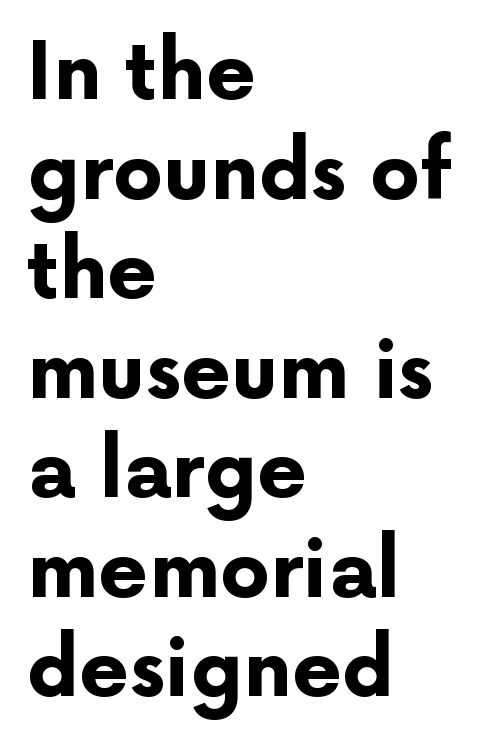
Q: Is the text bold? A: Yes.
Q: Is the text italic (slanted)? A: No, it is upright.
Q: Is the typeface a serif or a sans-serif typeface? A: Sans-serif.
Q: Is the text underlined? A: No.
Q: How is the paragraph aligned? A: Left-aligned.
Q: Is the spacing between letters normal or unusually wide? A: Normal.
Q: Is the spacing between lines tight, normal or loose? A: Normal.
Q: Width (condensed, normal, or wide)? A: Normal.
Q: Stroke contrast? A: Low.
Q: x-height? A: Medium.
Q: Monospaced? A: No.
